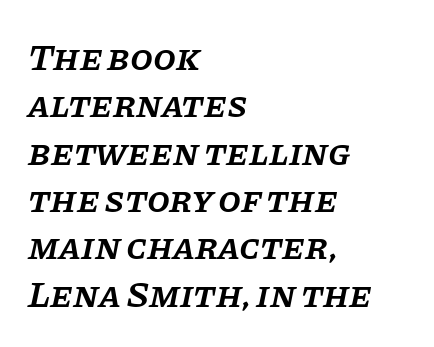
{"serif": "yes", "italic": "yes", "lean": "right", "slant_degrees": 11, "bold": "semi", "weight": "semibold", "width": "normal", "stroke_contrast": "low", "x_height": "large", "monospaced": "no", "underline": "no", "align": "left", "line_spacing": "normal", "line_spacing_ratio": 1.28, "letter_spacing": "normal", "letter_spacing_em": 0.0, "glyph_px": 37}
